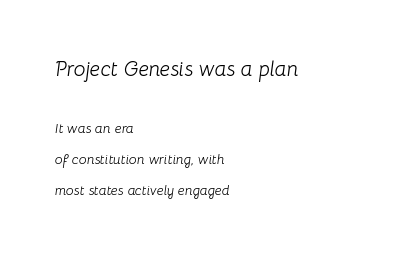
The image shows 21 px text type, italic (leaning right); set left-aligned, loose line spacing (2.23x), normal letter spacing, not underlined; the first (top) block is 1.5x larger.
